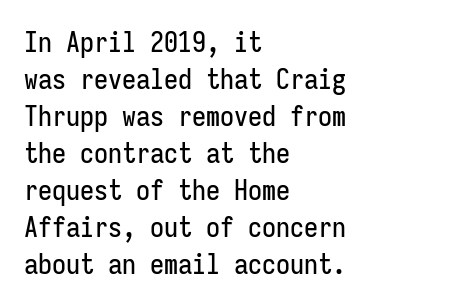
Q: Is the text italic (slanted)? A: No, it is upright.
Q: Is the typeface a serif or a sans-serif typeface? A: Sans-serif.
Q: Is the text underlined? A: No.
Q: How is the paragraph aligned? A: Left-aligned.
Q: Is the spacing between letters normal or unusually wide? A: Normal.
Q: Is the spacing between lines tight, normal or loose? A: Normal.
Q: Width (condensed, normal, or wide)? A: Condensed.
Q: Stroke contrast? A: Low.
Q: x-height? A: Medium.
Q: Monospaced? A: Yes.
